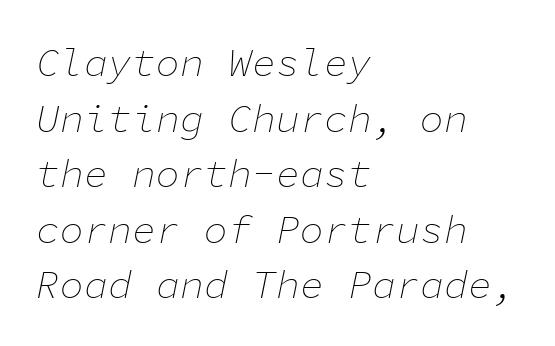
The space directly below the letters is spotless. The horizontal fit of the characters is conventional and even. Whoever set this chose a conventional vertical rhythm. Compared with ordinary roman type, these characters are visibly tilted.
